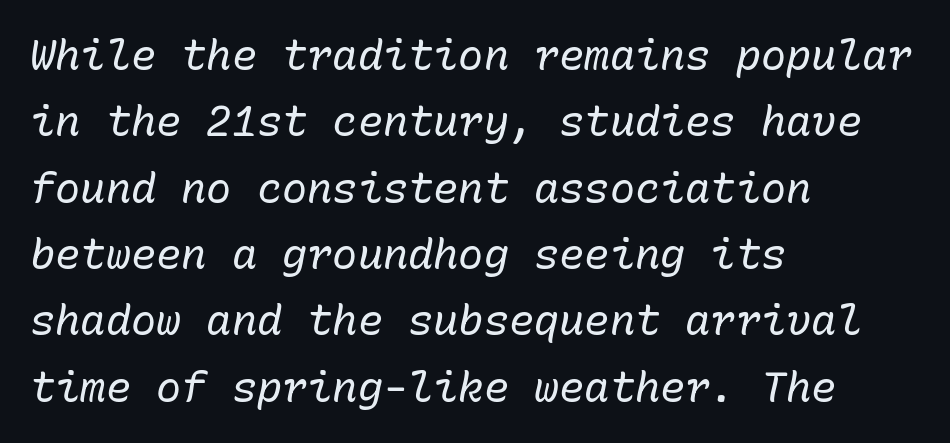
Check under the words: just untouched page. Each new line begins a customary step beneath the previous one. On a weight scale, this lands at 450 or below. The rendering anchors every line to the left-hand side. The font's italic variant was chosen for this text.
